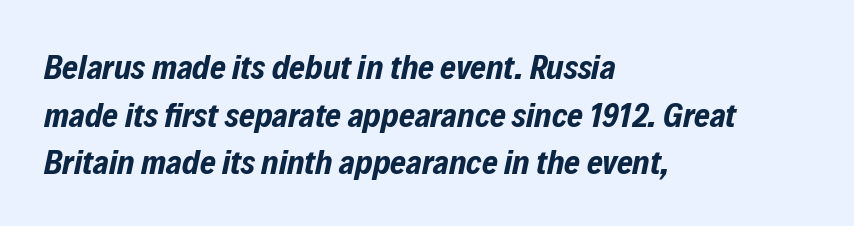
{"italic": "yes", "lean": "right", "slant_degrees": 12, "bold": "yes", "weight": "bold", "width": "condensed", "stroke_contrast": "low", "x_height": "medium", "monospaced": "no", "underline": "no", "align": "left", "line_spacing": "normal", "line_spacing_ratio": 1.4, "letter_spacing": "normal", "letter_spacing_em": 0.0, "glyph_px": 34}
